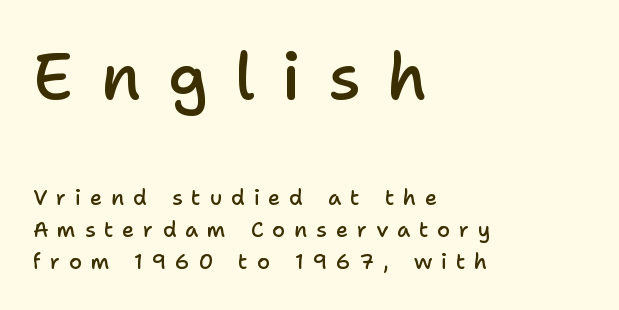
Q: Is the text bold? A: Semi-bold.
Q: Is the text italic (slanted)? A: No, it is upright.
Q: Is the typeface a serif or a sans-serif typeface? A: Sans-serif.
Q: Is the text underlined? A: No.
Q: How is the paragraph aligned? A: Left-aligned.
Q: Is the spacing between letters normal or unusually wide? A: Unusually wide.
Q: Is the spacing between lines tight, normal or loose? A: Normal.
Q: Which block of text is set in a larger size, the first (top) or the second (bottom)? A: The first (top) one.
Q: Width (condensed, normal, or wide)? A: Normal.
Q: Stroke contrast? A: Low.
Q: x-height? A: Medium.
Q: Monospaced? A: No.
